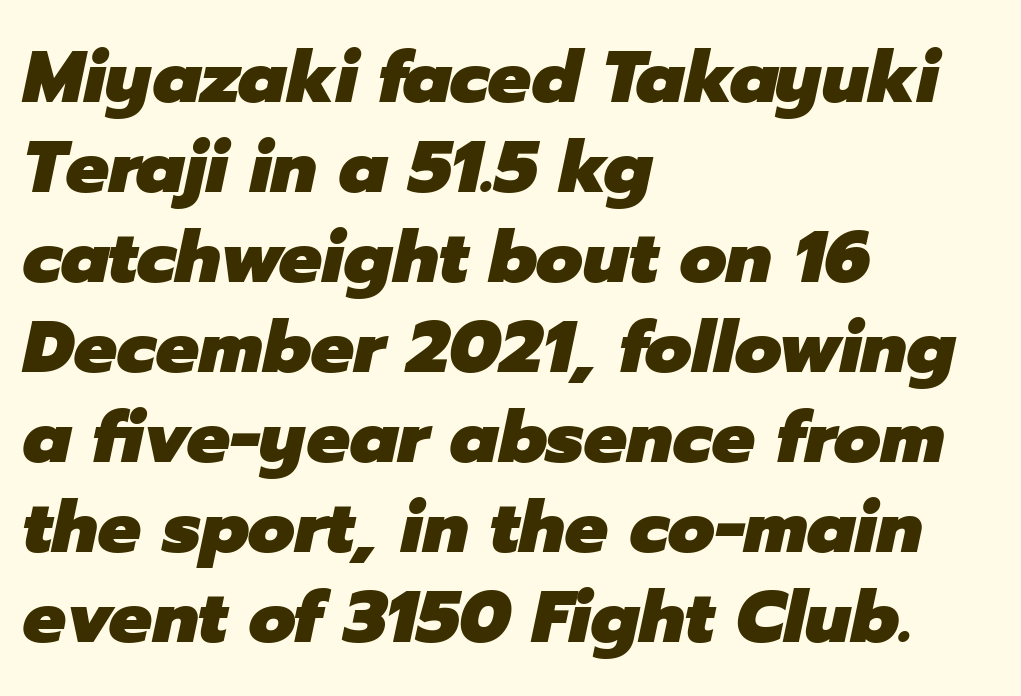
The image shows 72 px heavy type, italic (leaning right); set left-aligned, normal line spacing (1.25x), normal letter spacing, not underlined; low stroke contrast and a medium x-height.
